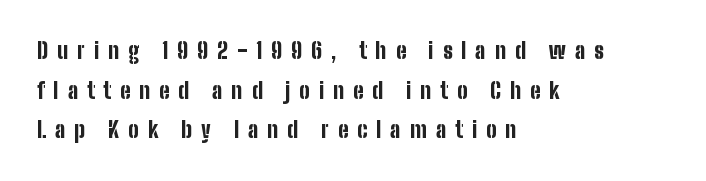
The face used here has the dense, thick strokes of a bold. Nope, not italic — everything's standing straight. You could only call the tracking loose — the letters float apart. Clear beneath every line of the passage. Visually the block forms a straight wall on the left and a jagged coastline on the right.
